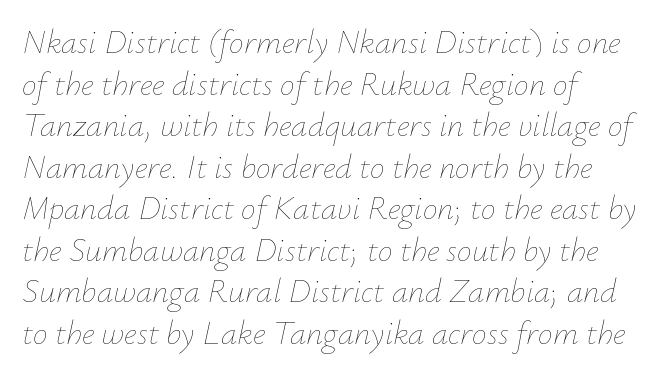
The passage shown is not bold in any degree. Does the copy run flush right? No — it runs flush left. A typesetter would call this leading conventional body-copy spacing. The rendering keeps characters at their native spacing. Decoration check: the copy has no underline. Rendered with sloped, italic letterforms.
